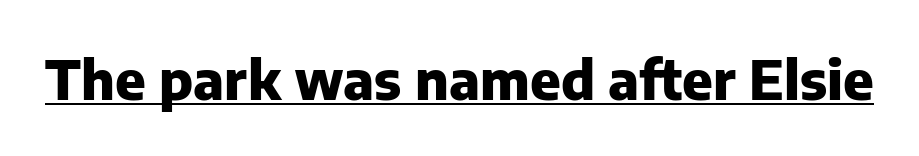
The image shows 54 px heavy sans-serif type, upright; set normal letter spacing, underlined; low stroke contrast and a medium x-height.
